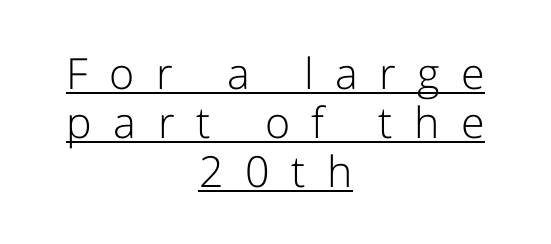
The image shows 43 px light sans-serif type, upright; set centered, tight line spacing (1.14x), unusually wide letter spacing (+0.5 em), underlined; low stroke contrast and a medium x-height.
